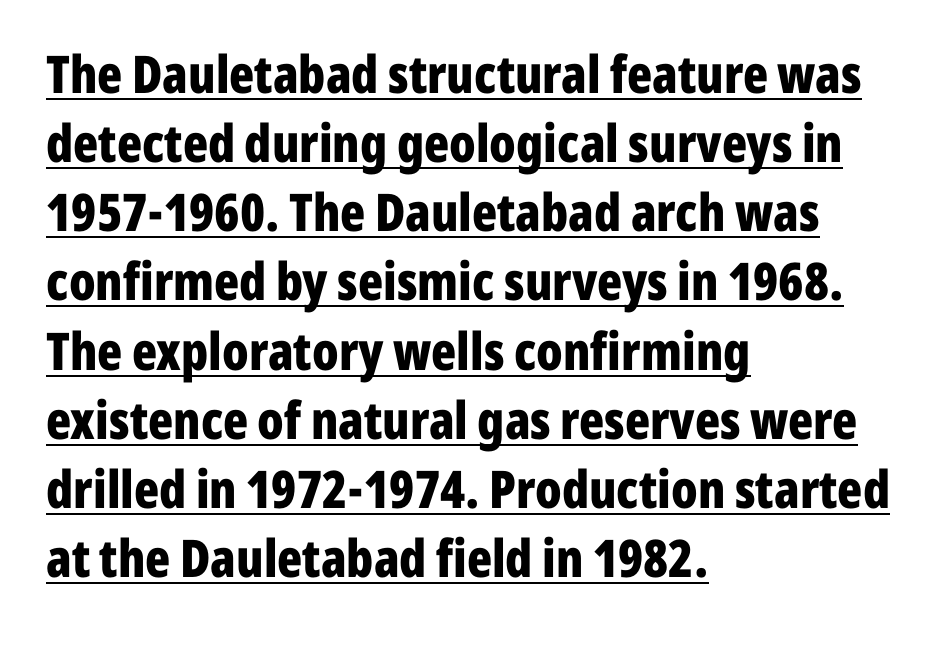
{"serif": "no", "italic": "no", "bold": "yes", "weight": "bold", "width": "condensed", "stroke_contrast": "low", "x_height": "medium", "monospaced": "no", "underline": "yes", "align": "left", "line_spacing": "normal", "line_spacing_ratio": 1.33, "letter_spacing": "normal", "letter_spacing_em": 0.0, "glyph_px": 52}
